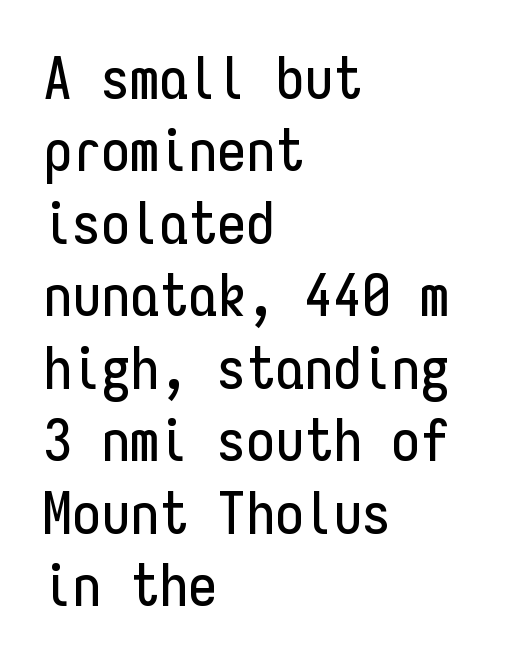
Which margin do the lines hug? The left one — the right edge is uneven. Check where the strokes stop: nothing finishes them off — pure sans. Check the space under the baseline: it is left empty. A typesetter would call this monospace, since all characters share one set width. These lines keep a tight, regular rhythm from letter to letter. Vertically, the passage feels balanced, rows spaced as you'd expect.
